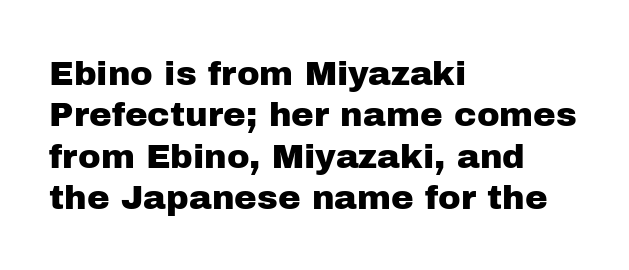
Q: Is the text italic (slanted)? A: No, it is upright.
Q: Is the typeface a serif or a sans-serif typeface? A: Sans-serif.
Q: Is the text underlined? A: No.
Q: How is the paragraph aligned? A: Left-aligned.
Q: Is the spacing between letters normal or unusually wide? A: Normal.
Q: Width (condensed, normal, or wide)? A: Normal.
Q: Stroke contrast? A: Low.
Q: x-height? A: Medium.
Q: Monospaced? A: No.
